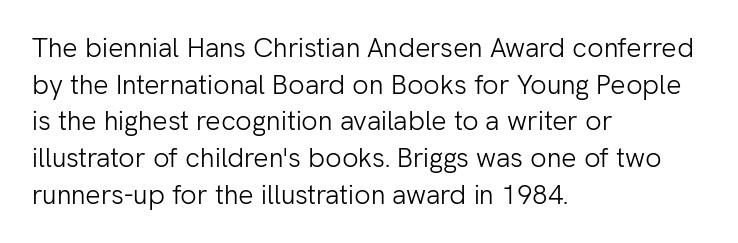
The image shows 27 px text type, upright; set left-aligned, normal line spacing (1.36x), normal letter spacing, not underlined.
